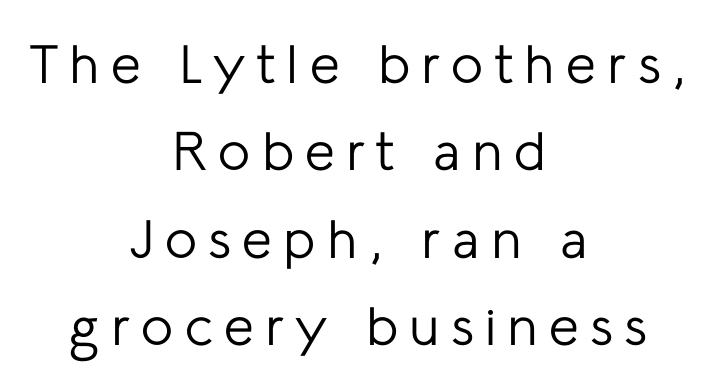
Q: Is the text bold? A: No.
Q: Is the text italic (slanted)? A: No, it is upright.
Q: Is the typeface a serif or a sans-serif typeface? A: Sans-serif.
Q: Is the text underlined? A: No.
Q: How is the paragraph aligned? A: Centered.
Q: Is the spacing between letters normal or unusually wide? A: Unusually wide.
Q: Is the spacing between lines tight, normal or loose? A: Normal.
Q: Width (condensed, normal, or wide)? A: Normal.
Q: Stroke contrast? A: Low.
Q: x-height? A: Medium.
Q: Monospaced? A: No.
